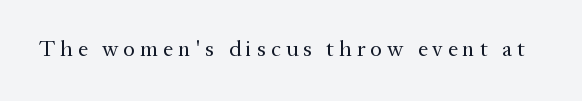
The image shows 22 px text type, upright; set unusually wide letter spacing (+0.23 em), not underlined.
